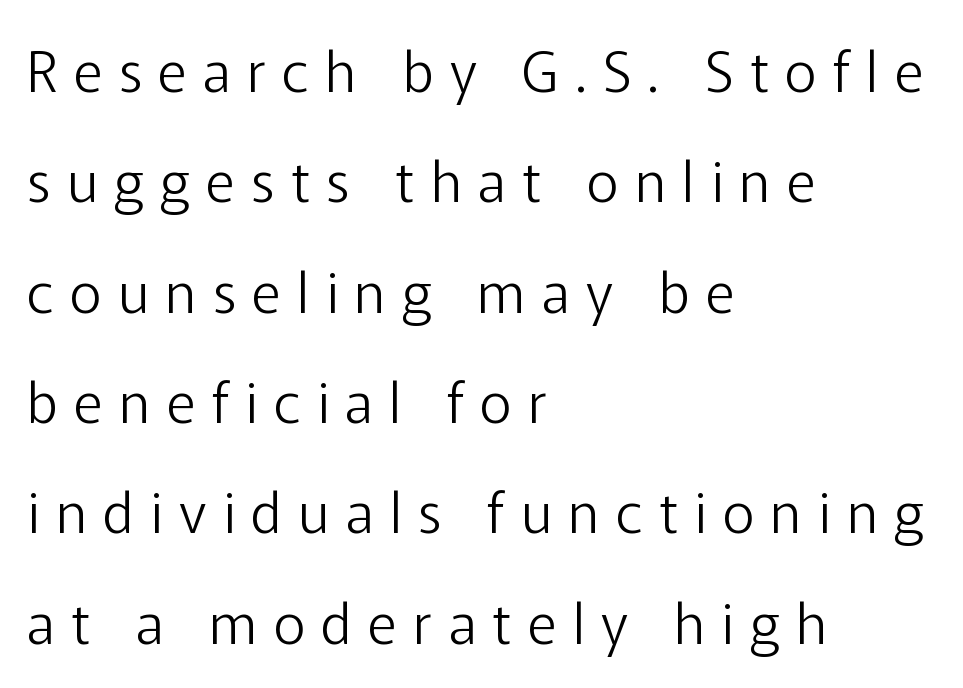
Regarding leading, the lines here are spaced well apart. Weight: not bold — regular or lighter. Observe the absence of serifs on each vertical stroke in this sample. Characters follow at a spacing far wider than the type designer built in. Posture: vertical. A bare baseline throughout the passage.
